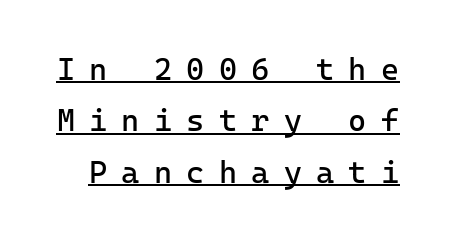
{"serif": "no", "italic": "no", "bold": "no", "weight": "regular", "width": "normal", "stroke_contrast": "low", "x_height": "medium", "monospaced": "yes", "underline": "yes", "line_spacing": "normal", "line_spacing_ratio": 1.66, "letter_spacing": "wide", "letter_spacing_em": 0.46, "glyph_px": 31}
